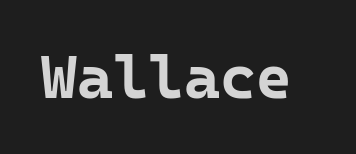
Does the type have serifs? No, each stem ends abruptly. The specimen reads as upright at a glance. Do the characters align in a grid? Yes, the font is monospaced. Weight: bold. Rule under the text: the space is simply empty.
